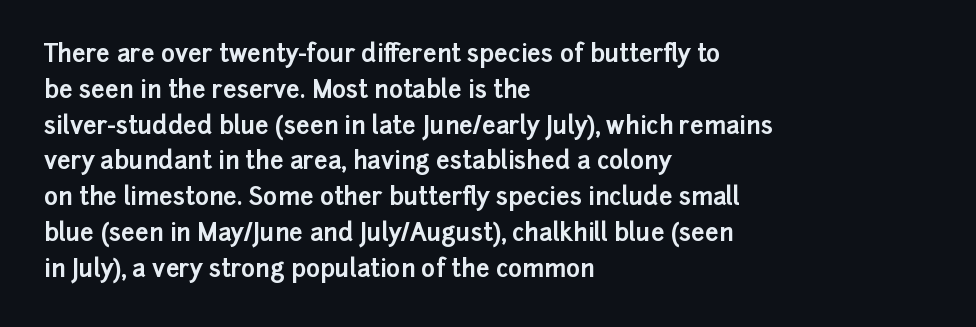
{"italic": "no", "bold": "yes", "underline": "no", "align": "left", "line_spacing": "normal", "line_spacing_ratio": 1.49, "letter_spacing": "normal", "letter_spacing_em": 0.0, "glyph_px": 24}
